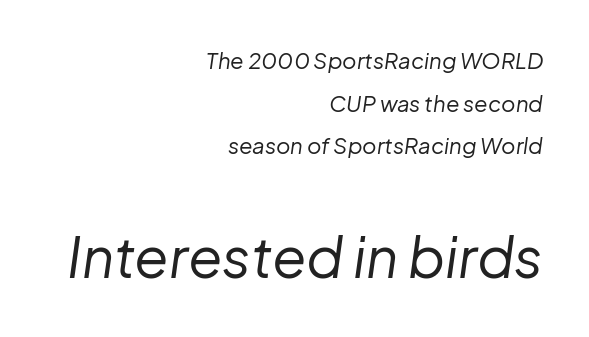
Q: Is the text bold? A: No.
Q: Is the text italic (slanted)? A: Yes, it leans right by about 8 degrees.
Q: Is the text underlined? A: No.
Q: How is the paragraph aligned? A: Right-aligned.
Q: Is the spacing between letters normal or unusually wide? A: Normal.
Q: Is the spacing between lines tight, normal or loose? A: Loose.
Q: Which block of text is set in a larger size, the first (top) or the second (bottom)? A: The second (bottom) one.
Q: Width (condensed, normal, or wide)? A: Normal.
Q: Stroke contrast? A: Low.
Q: x-height? A: Medium.
Q: Monospaced? A: No.
